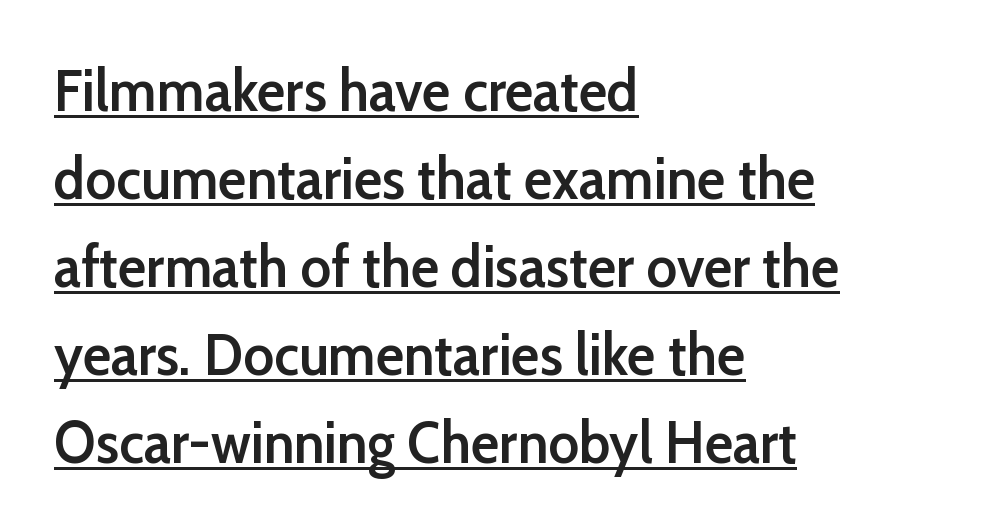
The image shows 59 px semibold sans-serif type, upright; set left-aligned, normal line spacing (1.49x), normal letter spacing, underlined; low stroke contrast and a medium x-height.
